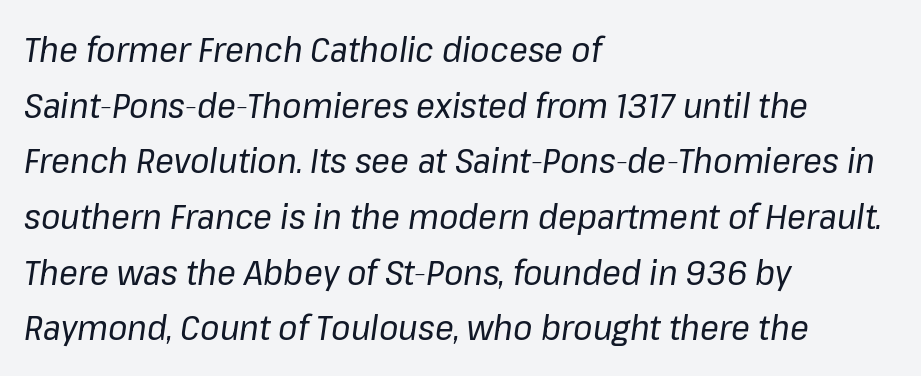
Does extra space separate the letters? No, they use regular spacing. This block has exactly the height ordinary leading produces. The rendering anchors every line to the left-hand side. The strokes carry an ordinary text weight at most. Each letter keeps its own natural width here, so spacing adapts to shape. When letters slant like this, we call the style italic.
